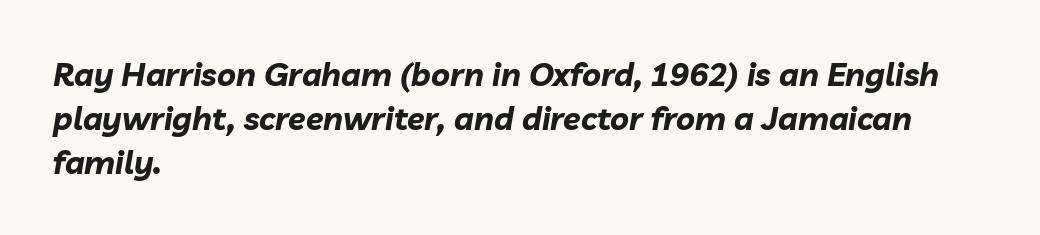
Between one letter and the next there's only the usual sliver of space. Character widths vary here, with narrow letters taking less room than wide ones. Plain, unruled lines of type. The rag falls on the right side of this text block. The block of text has a typical density, with ordinary space between rows.
